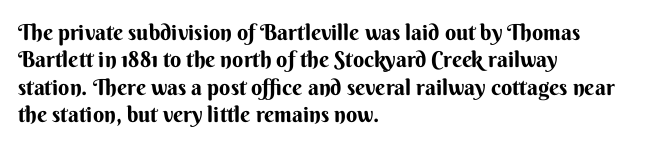
Q: Is the text italic (slanted)? A: No, it is upright.
Q: Is the text underlined? A: No.
Q: How is the paragraph aligned? A: Left-aligned.
Q: Is the spacing between letters normal or unusually wide? A: Normal.
